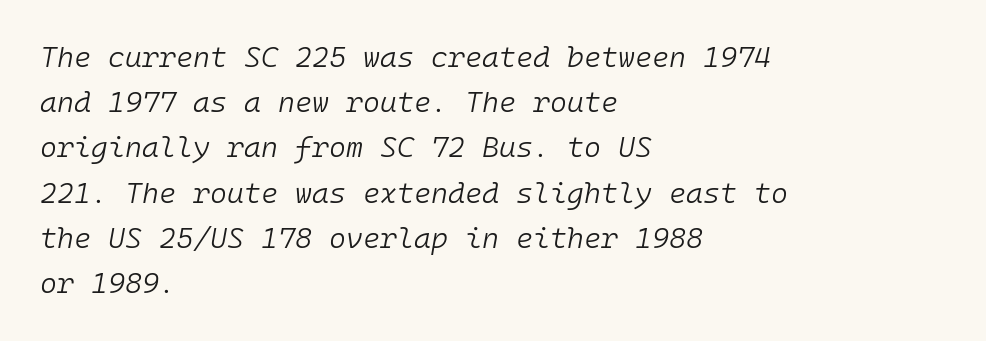
{"italic": "yes", "lean": "right", "slant_degrees": 10, "bold": "no", "weight": "light", "width": "normal", "stroke_contrast": "low", "x_height": "medium", "monospaced": "yes", "underline": "no", "align": "left", "line_spacing": "normal", "line_spacing_ratio": 1.56, "letter_spacing": "normal", "letter_spacing_em": 0.0, "glyph_px": 29}
